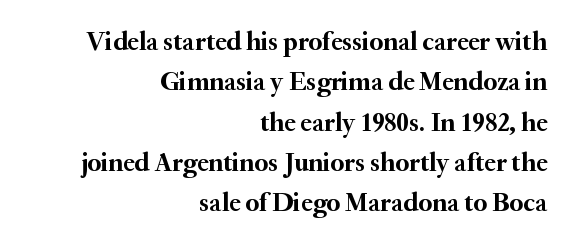
Q: Is the text bold? A: Yes.
Q: Is the text italic (slanted)? A: No, it is upright.
Q: Is the text underlined? A: No.
Q: How is the paragraph aligned? A: Right-aligned.
Q: Is the spacing between letters normal or unusually wide? A: Normal.
Q: Is the spacing between lines tight, normal or loose? A: Normal.
